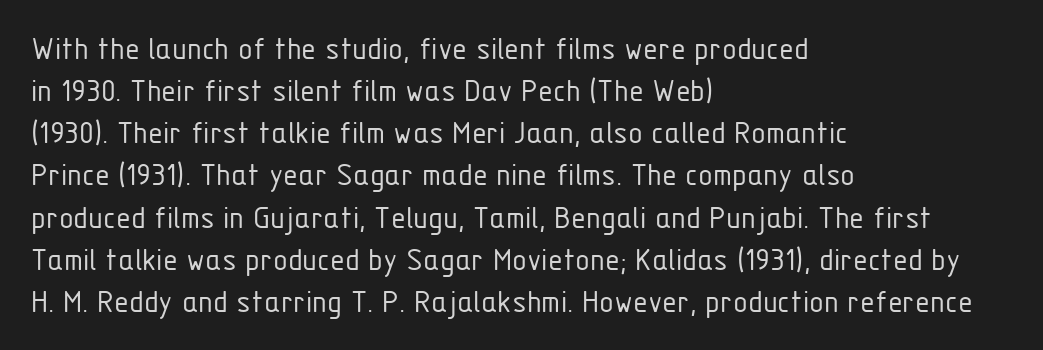
Decoration check: the copy has no underline. Heaviness? Minimal to ordinary, like unemphasized prose. Horizontal alignment here is leftward, the default for most running prose. Notice how the stems are strictly vertical — no italics here. The face used here is a sans, in the tradition of grotesques and geometrics.
